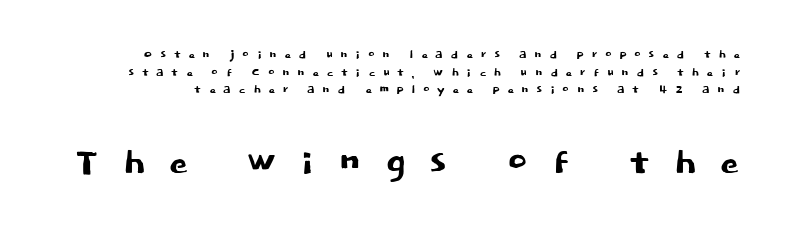
The image shows 49 px sans-serif type, upright; set tight line spacing (1.1x), unusually wide letter spacing (+0.45 em), not underlined; the second (bottom) block is 3.06x larger; low stroke contrast and a large x-height.
